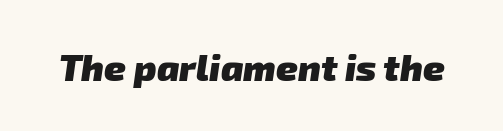
{"serif": "no", "bold": "yes", "weight": "heavy", "width": "normal", "stroke_contrast": "low", "x_height": "medium", "monospaced": "no", "underline": "no", "letter_spacing": "normal", "letter_spacing_em": 0.0, "glyph_px": 37}
